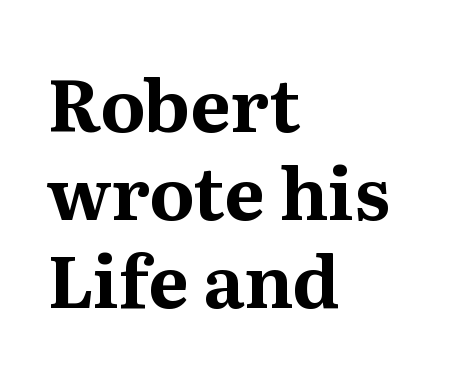
{"serif": "yes", "italic": "no", "bold": "yes", "weight": "bold", "width": "normal", "stroke_contrast": "medium", "x_height": "medium", "monospaced": "no", "underline": "no", "align": "left", "line_spacing_ratio": 1.22, "letter_spacing": "normal", "letter_spacing_em": 0.0, "glyph_px": 72}
